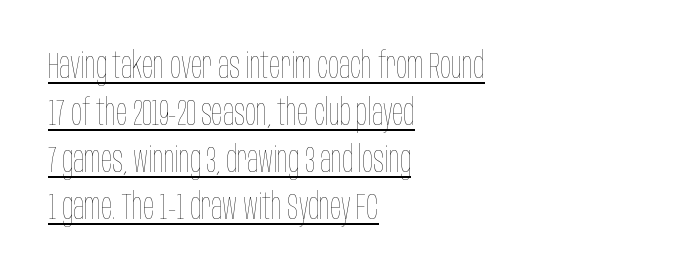
Q: Is the text bold? A: No.
Q: Is the text italic (slanted)? A: No, it is upright.
Q: Is the text underlined? A: Yes.
Q: How is the paragraph aligned? A: Left-aligned.
Q: Is the spacing between letters normal or unusually wide? A: Normal.
Q: Is the spacing between lines tight, normal or loose? A: Normal.
Q: Width (condensed, normal, or wide)? A: Condensed.
Q: Stroke contrast? A: Low.
Q: x-height? A: Large.
Q: Monospaced? A: No.
